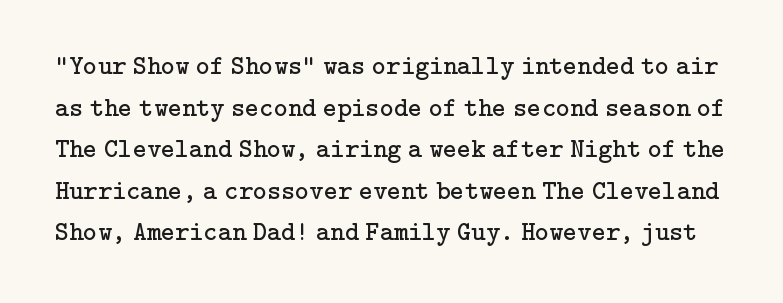
Q: Is the text bold? A: No.
Q: Is the text italic (slanted)? A: No, it is upright.
Q: Is the text underlined? A: No.
Q: Is the spacing between letters normal or unusually wide? A: Normal.
Q: Is the spacing between lines tight, normal or loose? A: Normal.
